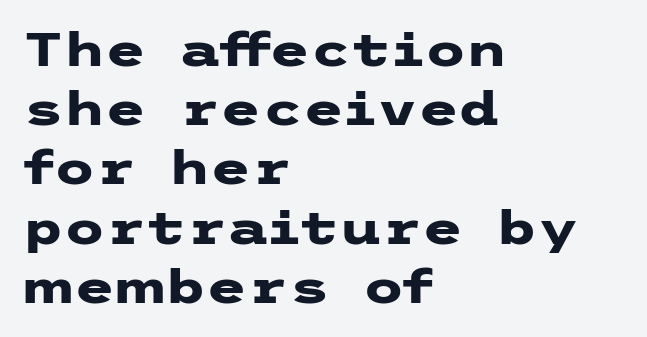
The rendering anchors every line to the left-hand side. I'd describe the lettering as bold — thick and assertive. One glance says typical: line gaps are just what's usual. This sample uses a sans-serif face. These lines keep a tight, regular rhythm from letter to letter.
